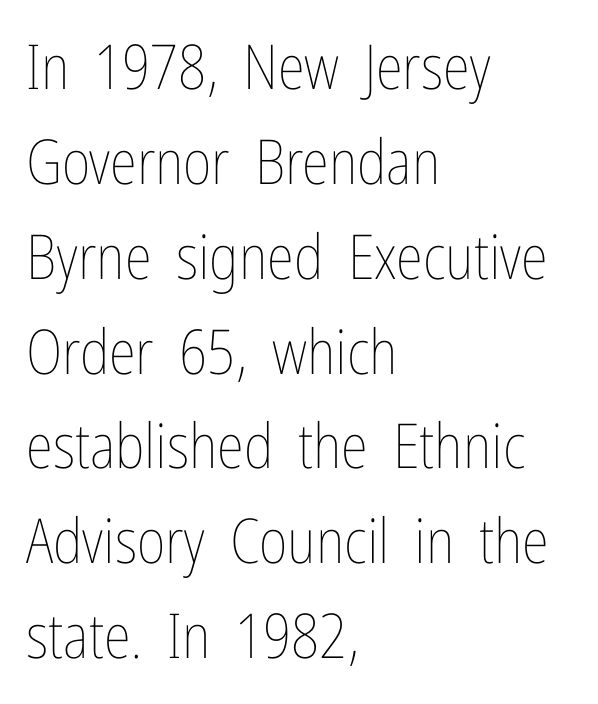
{"italic": "no", "bold": "no", "weight": "thin", "width": "condensed", "stroke_contrast": "low", "x_height": "medium", "monospaced": "no", "underline": "no", "align": "left", "line_spacing": "normal", "line_spacing_ratio": 1.53, "letter_spacing": "normal", "letter_spacing_em": 0.0, "glyph_px": 62}
